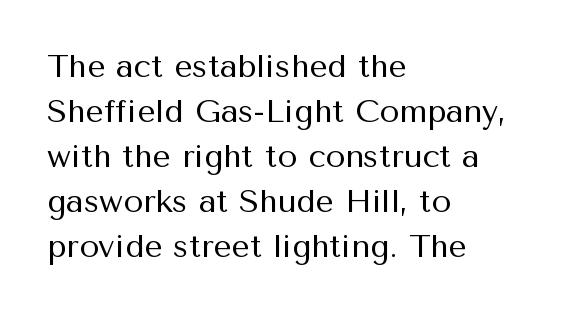
{"serif": "no", "italic": "no", "bold": "no", "weight": "regular", "width": "normal", "stroke_contrast": "medium", "x_height": "medium", "monospaced": "no", "underline": "no", "align": "left", "line_spacing": "normal", "line_spacing_ratio": 1.41, "letter_spacing": "normal", "letter_spacing_em": 0.0, "glyph_px": 32}
